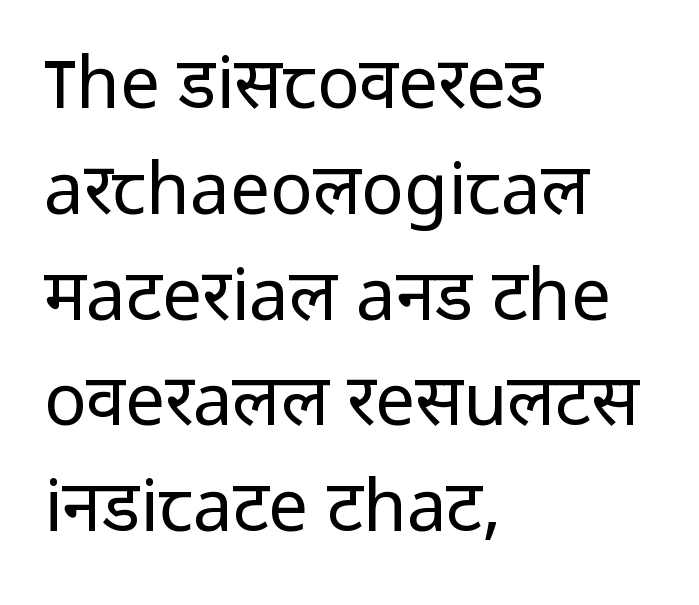
The image shows 71 px regular-weight sans-serif type, upright; set left-aligned, normal line spacing (1.49x), normal letter spacing, not underlined; low stroke contrast and a medium x-height.
